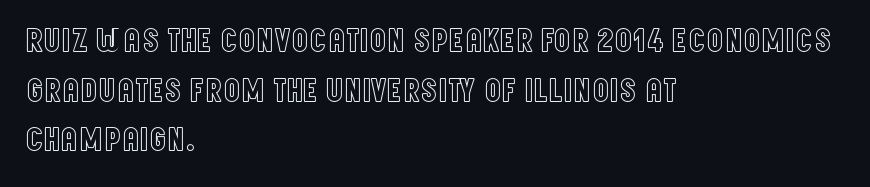
{"italic": "no", "width": "condensed", "x_height": "large", "monospaced": "no", "underline": "no", "align": "left", "line_spacing": "normal", "line_spacing_ratio": 1.46, "letter_spacing": "normal", "letter_spacing_em": 0.0, "glyph_px": 34}
